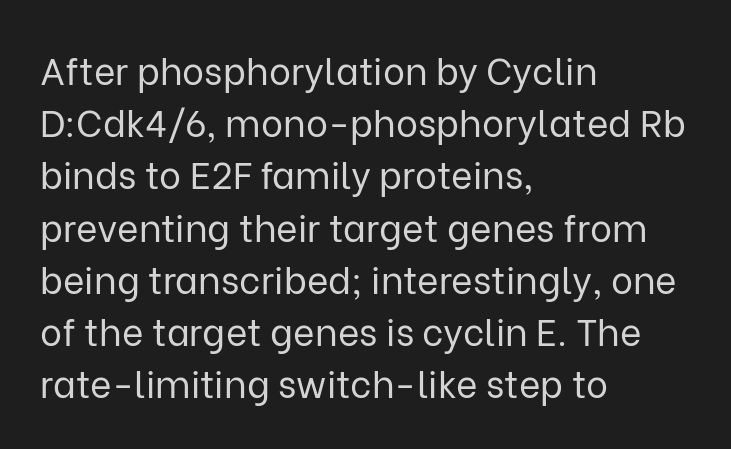
{"serif": "no", "italic": "no", "bold": "no", "weight": "regular", "width": "normal", "stroke_contrast": "low", "x_height": "medium", "monospaced": "no", "underline": "no", "align": "left", "line_spacing": "normal", "line_spacing_ratio": 1.41, "letter_spacing": "normal", "letter_spacing_em": 0.0, "glyph_px": 37}
